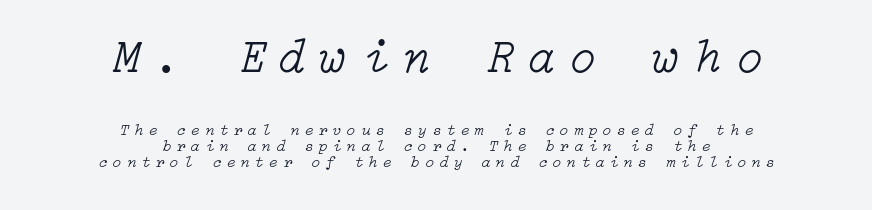
Stems and bowls with no extra thickness — not bold. Honestly, there is no underline to notice here at all. Teacher's note: observe the equal gaps on both sides — that is centered alignment. Students, note that the glyphs here are deliberately spaced far apart.
